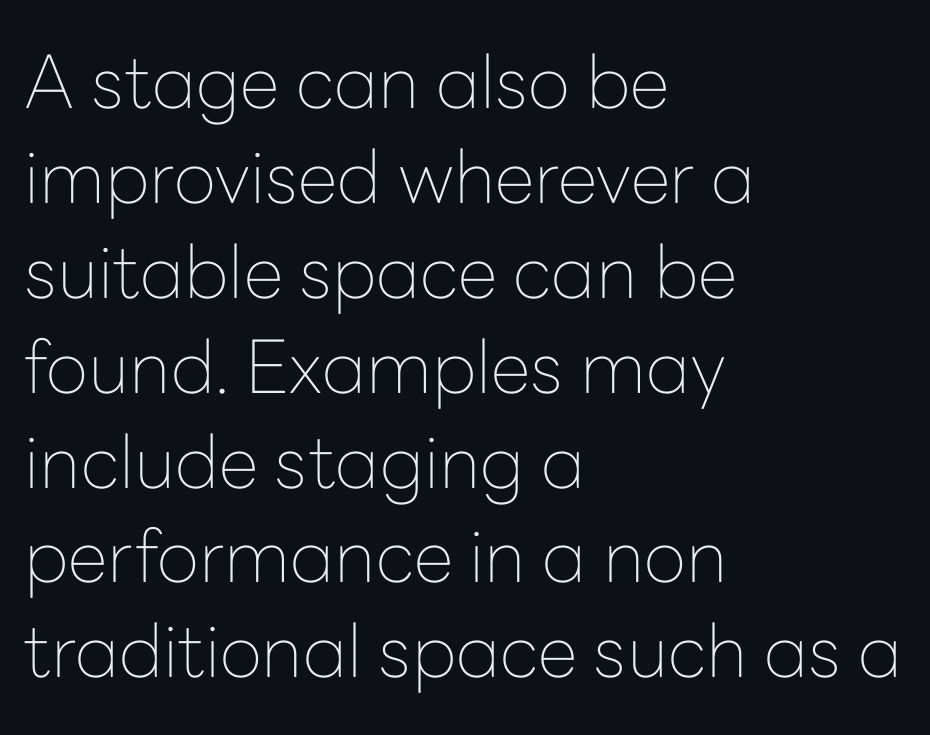
The image shows 73 px thin sans-serif type, upright; set left-aligned, normal line spacing (1.3x), normal letter spacing, not underlined; low stroke contrast and a medium x-height.
